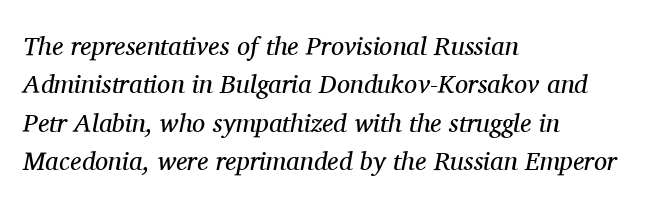
Q: Is the text bold? A: No.
Q: Is the text italic (slanted)? A: Yes, it leans right by about 11 degrees.
Q: Is the text underlined? A: No.
Q: How is the paragraph aligned? A: Left-aligned.
Q: Is the spacing between letters normal or unusually wide? A: Normal.
Q: Is the spacing between lines tight, normal or loose? A: Normal.
